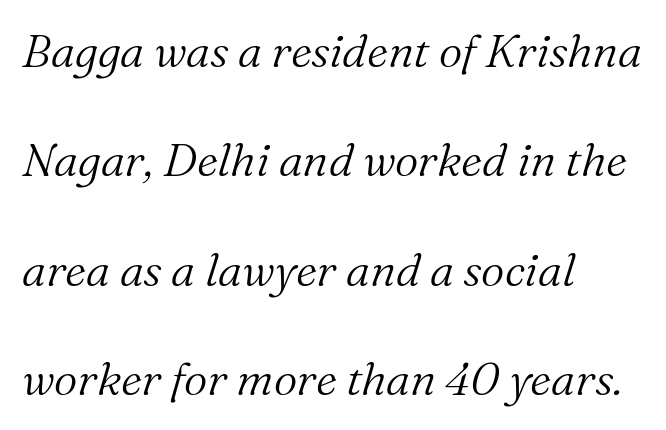
Stem width sits at or under what a default text font uses. Every row of glyphs begins at an identical x-position on the left. You could fit nearly another row in the gap between these rows. Caption: standard tracking, unaltered. Varying glyph widths throughout — classic text-font behaviour. The axis of the letterforms is tilted away from vertical.
